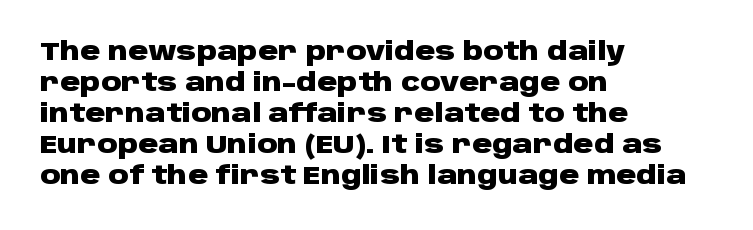
Q: Is the text bold? A: Yes.
Q: Is the text italic (slanted)? A: No, it is upright.
Q: Is the text underlined? A: No.
Q: How is the paragraph aligned? A: Left-aligned.
Q: Is the spacing between letters normal or unusually wide? A: Normal.
